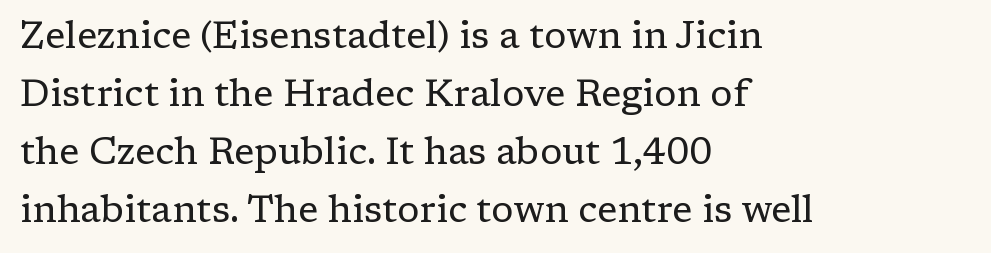
Vertically, the passage feels balanced, rows spaced as you'd expect. Glance below the letters and you will spot only blank space. The letters stand straight up with perfectly vertical stems. Regarding serifs, this sample has them.
